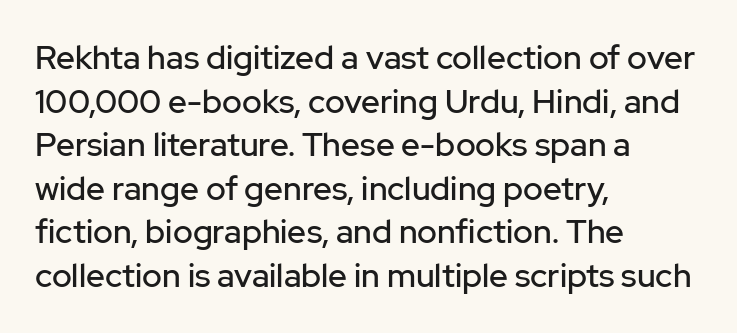
The passage shown is typed in a proportional face where columns would drift. Evenly set lines give the paragraph a standard silhouette. Where is the straight margin? On the left. This rendering features lettering with no underline. Posture: straight, roman, zero tilt.
